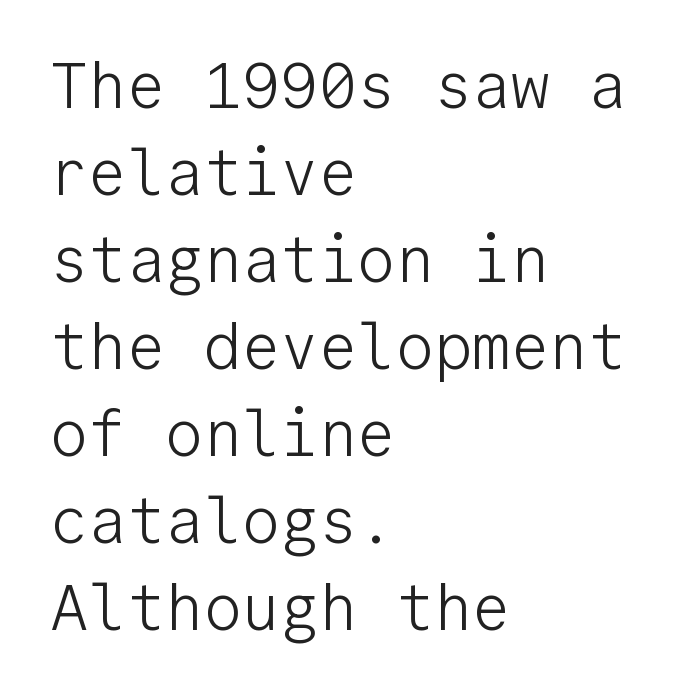
The image shows 64 px light sans-serif type, upright, monospaced; set left-aligned, normal line spacing (1.36x), normal letter spacing, not underlined; low stroke contrast and a medium x-height.
